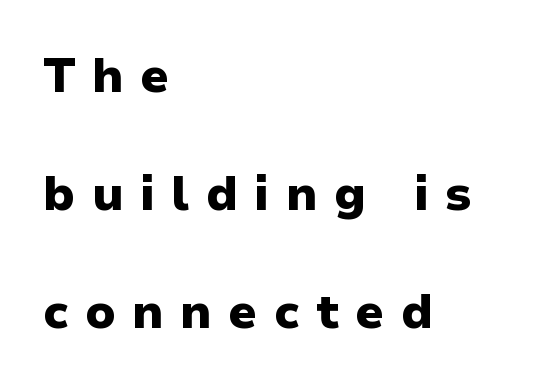
The image shows 48 px heavy sans-serif type, upright; set left-aligned, loose line spacing (2.46x), unusually wide letter spacing (+0.34 em), not underlined; low stroke contrast and a medium x-height.
